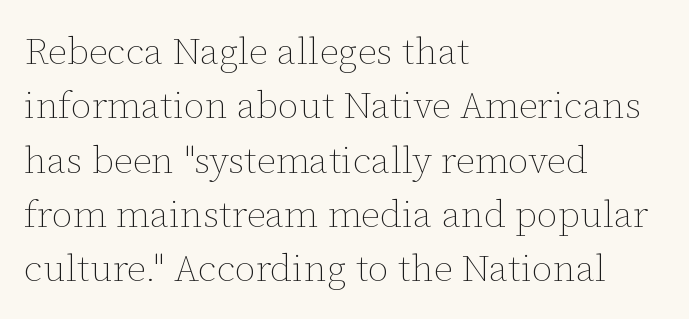
{"italic": "no", "bold": "no", "weight": "thin", "width": "normal", "stroke_contrast": "low", "x_height": "medium", "monospaced": "no", "underline": "no", "align": "left", "line_spacing": "normal", "line_spacing_ratio": 1.43, "letter_spacing": "normal", "letter_spacing_em": 0.0, "glyph_px": 38}
